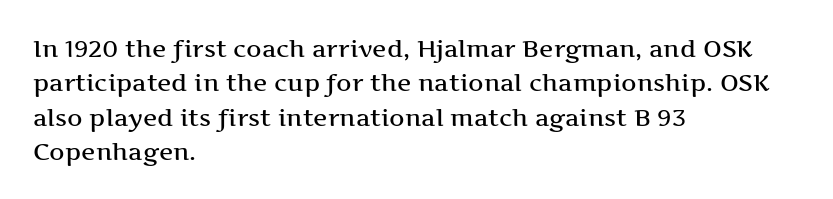
{"italic": "no", "underline": "no", "align": "left", "line_spacing": "normal", "line_spacing_ratio": 1.43, "letter_spacing": "normal", "letter_spacing_em": 0.0, "glyph_px": 24}
